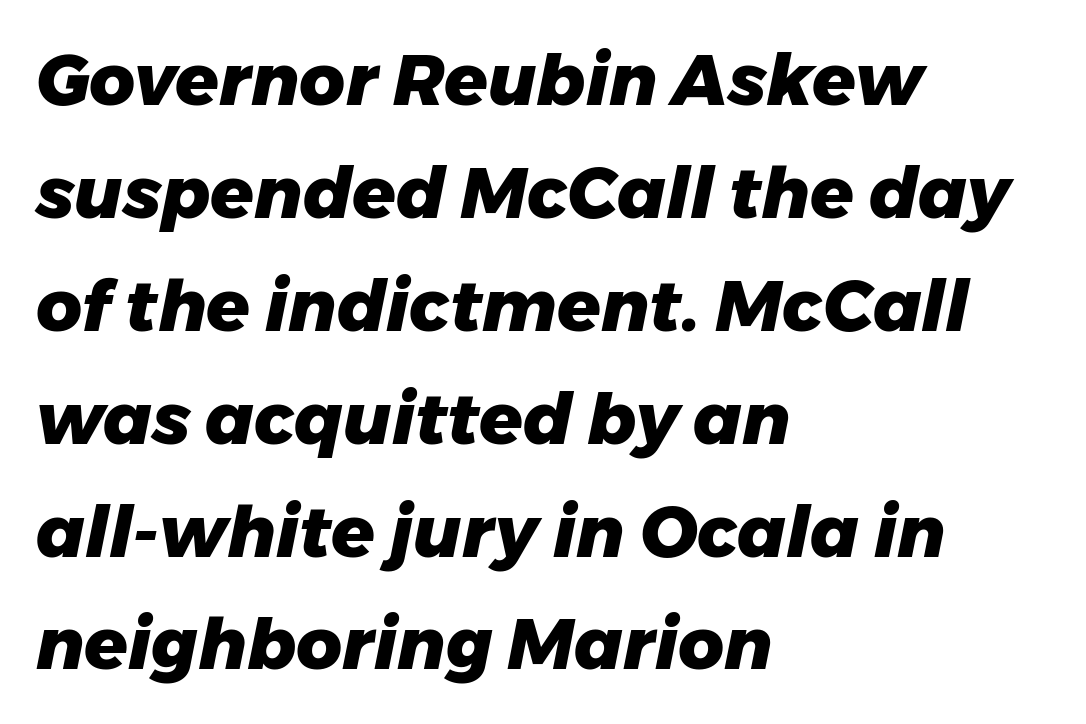
Q: Is the text bold? A: Yes.
Q: Is the text italic (slanted)? A: Yes, it leans right by about 11 degrees.
Q: Is the text underlined? A: No.
Q: How is the paragraph aligned? A: Left-aligned.
Q: Is the spacing between letters normal or unusually wide? A: Normal.
Q: Is the spacing between lines tight, normal or loose? A: Normal.
Q: Width (condensed, normal, or wide)? A: Normal.
Q: Stroke contrast? A: Low.
Q: x-height? A: Medium.
Q: Monospaced? A: No.
